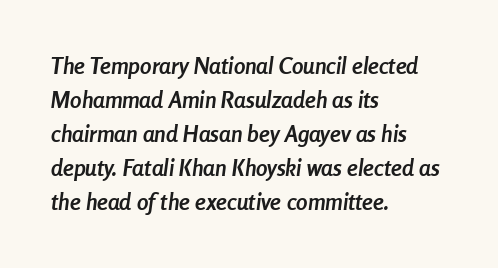
Every character sits at an angle, as italics do. The block of text has a typical density, with ordinary space between rows. Set as a true bold cut, around the 700 mark. The rendering anchors every line to the left-hand side. Standard letterfit; no display-style spreading of the glyphs. A clean baseline with only descenders dipping below it.
